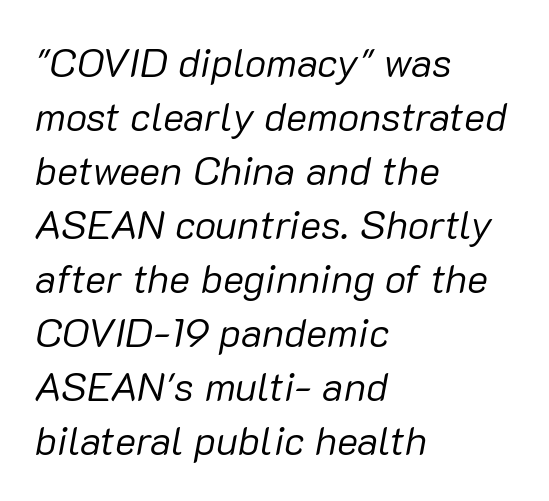
The text block is weighted toward the left margin, trailing off unevenly rightward. Summary of vertical rhythm: regular, with standard interline spacing. This rendering leaves character spacing at its baseline value. Italic? Definitely — the glyphs are oblique. The strokes carry an ordinary text weight at most. Descenders are the only things crossing below the line.
